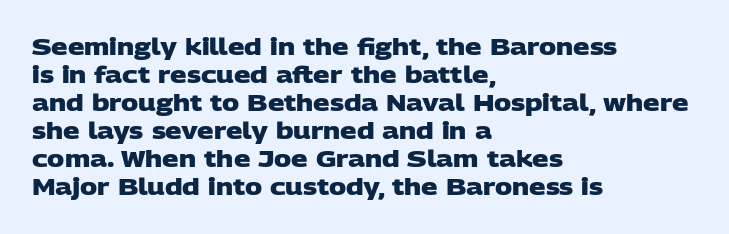
The image shows 23 px bold type; set left-aligned, line spacing 1.22x, normal letter spacing, not underlined.
